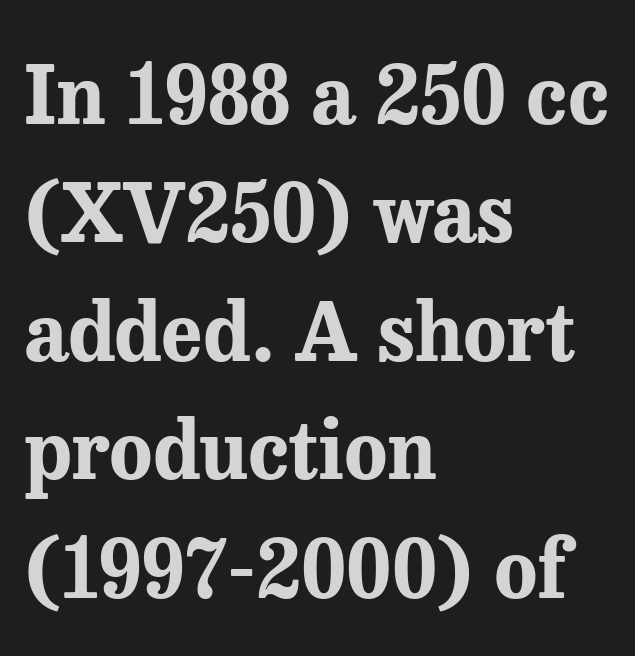
The image shows 80 px bold serif type, upright; set left-aligned, normal line spacing (1.48x), normal letter spacing, not underlined; medium stroke contrast and a medium x-height.
